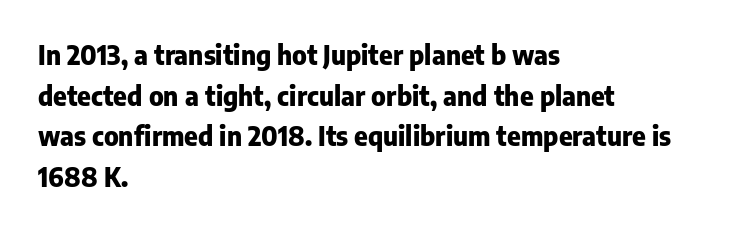
The image shows 26 px bold type, upright; set left-aligned, normal line spacing (1.56x), normal letter spacing, not underlined.
